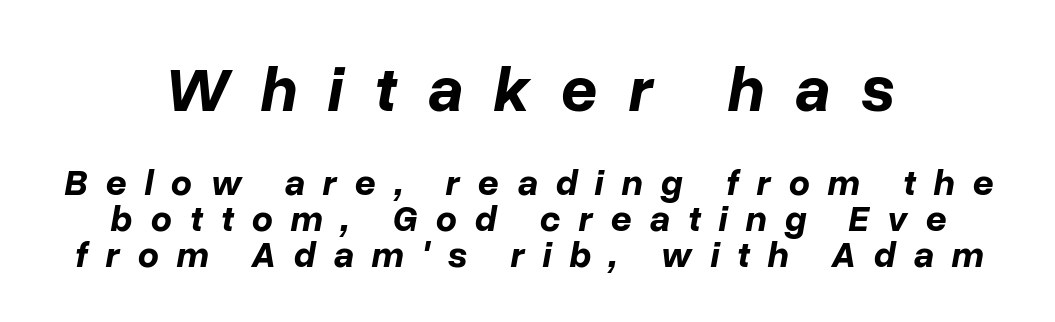
The image shows 64 px bold type, italic (leaning right); set centered, tight line spacing (0.97x), unusually wide letter spacing (+0.48 em), not underlined; the first (top) block is 1.73x larger; low stroke contrast and a medium x-height.
